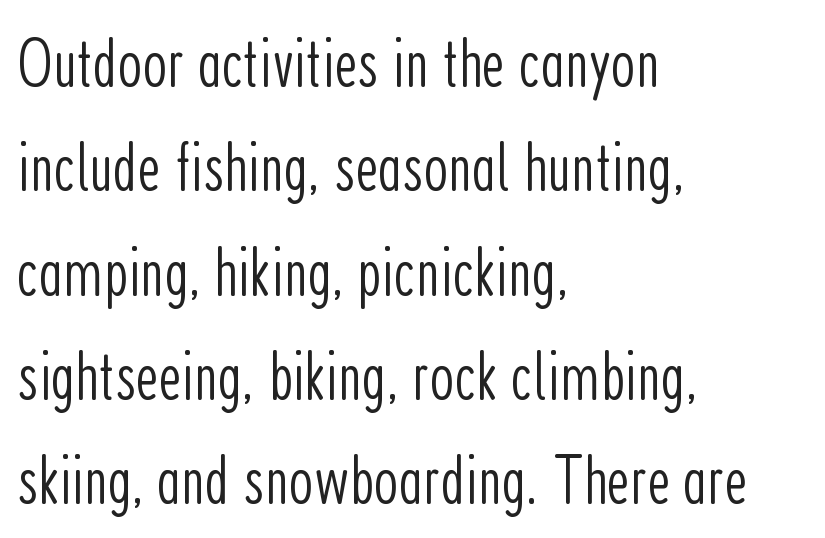
The image shows 70 px light, condensed sans-serif type, upright; set left-aligned, normal line spacing (1.49x), normal letter spacing, not underlined; low stroke contrast and a medium x-height.
